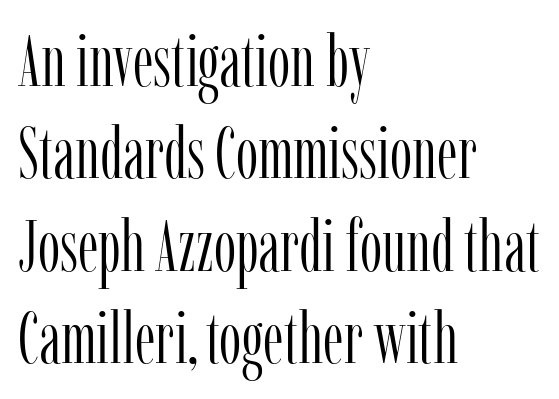
{"serif": "yes", "italic": "no", "bold": "no", "weight": "light", "width": "condensed", "stroke_contrast": "low", "x_height": "medium", "monospaced": "no", "underline": "no", "align": "left", "line_spacing": "normal", "line_spacing_ratio": 1.3, "letter_spacing": "normal", "letter_spacing_em": 0.0, "glyph_px": 71}
